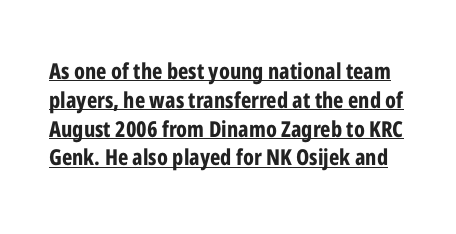
Q: Is the text bold? A: Yes.
Q: Is the text italic (slanted)? A: No, it is upright.
Q: Is the text underlined? A: Yes.
Q: Is the spacing between letters normal or unusually wide? A: Normal.
Q: Is the spacing between lines tight, normal or loose? A: Normal.
